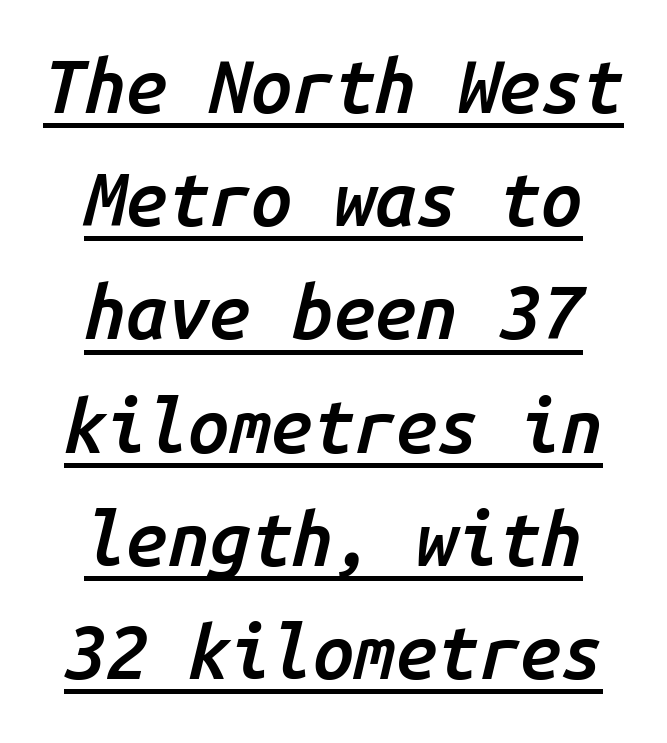
Q: Is the text bold? A: Semi-bold.
Q: Is the text italic (slanted)? A: Yes, it leans right by about 14 degrees.
Q: Is the text underlined? A: Yes.
Q: Is the spacing between letters normal or unusually wide? A: Normal.
Q: Is the spacing between lines tight, normal or loose? A: Normal.
Q: Width (condensed, normal, or wide)? A: Normal.
Q: Stroke contrast? A: Low.
Q: x-height? A: Medium.
Q: Monospaced? A: Yes.
